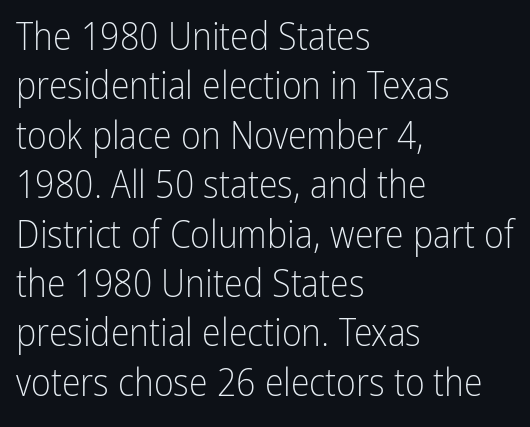
A sans-serif font was chosen for this passage. The vertical gap from one line to the next is medium. Looks like regular typesetting: each glyph gets only the width it needs. Counters stay open thanks to moderate or lighter strokes. Unmarked baselines from the first word to the last. The letters sit at their default tracking, neither squeezed nor spread.
